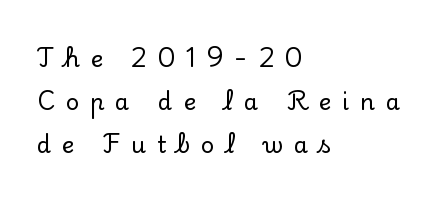
The image shows 23 px text type, upright; set left-aligned, line spacing 1.88x, unusually wide letter spacing (+0.47 em), not underlined.
